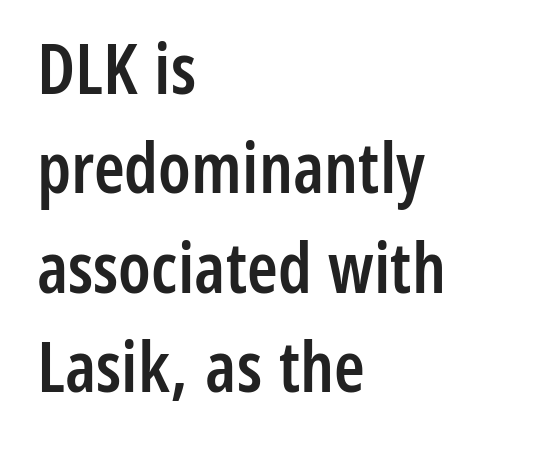
Vertical spacing — default. Horizontally, the lines are justified to the leading edge only. The glyphs have the mass of a demibold cut, below bold. You could not count columns in this text — the font is proportionally spaced. The face used here is a sans, in the tradition of grotesques and geometrics.
